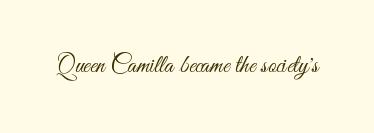
Q: Is the text bold? A: No.
Q: Is the text italic (slanted)? A: Yes.
Q: Is the text underlined? A: No.
Q: Is the spacing between letters normal or unusually wide? A: Normal.
